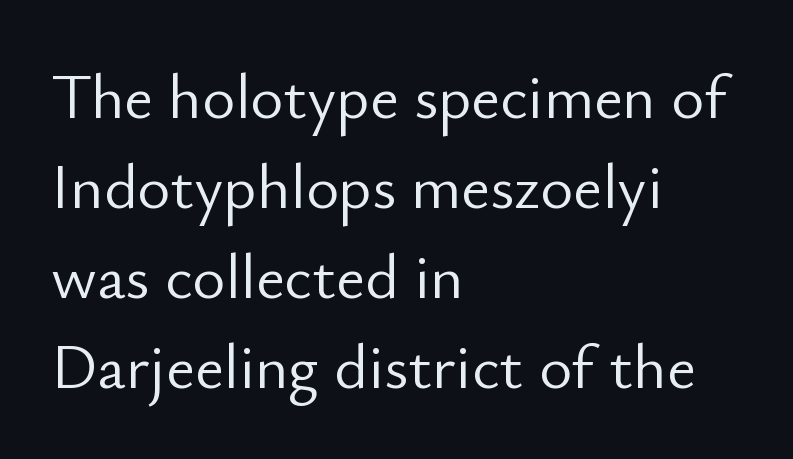
The image shows 63 px light sans-serif type, upright; set left-aligned, normal line spacing (1.43x), normal letter spacing, not underlined; low stroke contrast and a small x-height.
